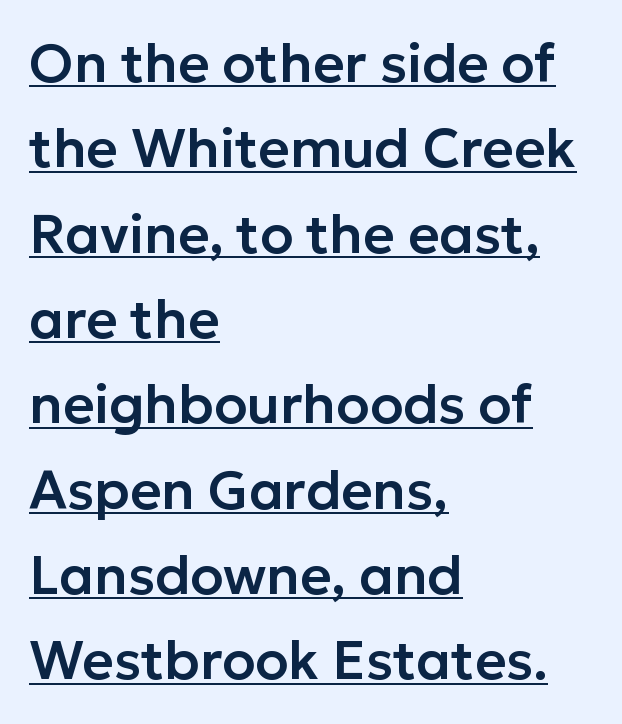
These lines are rendered in a variable-pitch font. The vertical gap from one line to the next is medium. Note: no serifs on the glyphs. Underlining? Definitely there. Default kerning and tracking; the words read as compact shapes. Italic? Not at all — the glyphs are vertical.
